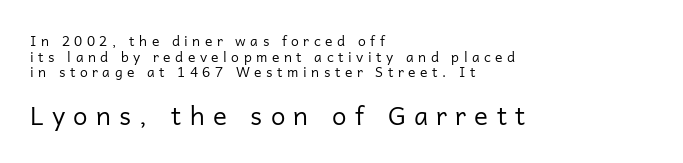
The image shows 26 px text type, upright; set left-aligned, tight line spacing (1.11x), unusually wide letter spacing (+0.32 em), not underlined; the second (bottom) block is 1.86x larger.
